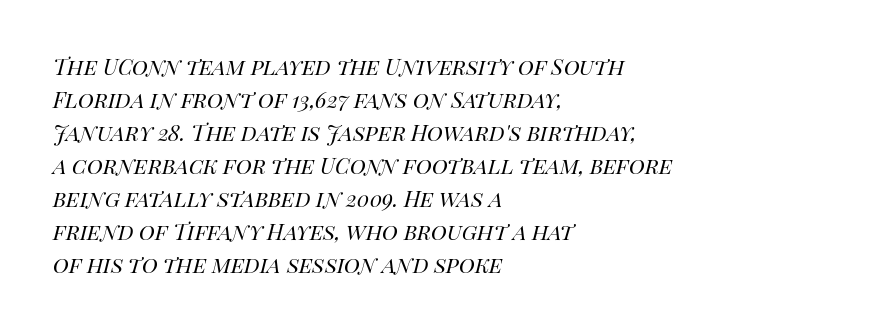
The typography opts for an oblique posture over an upright one. Layout note: lines flush left. The baseline area is clear. The typesetting does not lean heavy: it is not bold. Words appear dense and cohesive because spacing is normal.
